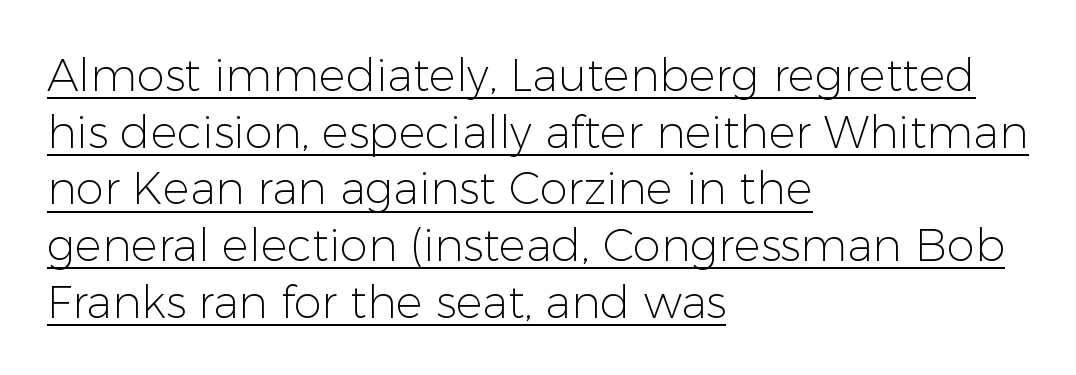
Q: Is the text bold? A: No.
Q: Is the text italic (slanted)? A: No, it is upright.
Q: Is the typeface a serif or a sans-serif typeface? A: Sans-serif.
Q: Is the text underlined? A: Yes.
Q: How is the paragraph aligned? A: Left-aligned.
Q: Is the spacing between letters normal or unusually wide? A: Normal.
Q: Is the spacing between lines tight, normal or loose? A: Normal.
Q: Width (condensed, normal, or wide)? A: Normal.
Q: Stroke contrast? A: Low.
Q: x-height? A: Medium.
Q: Monospaced? A: No.
